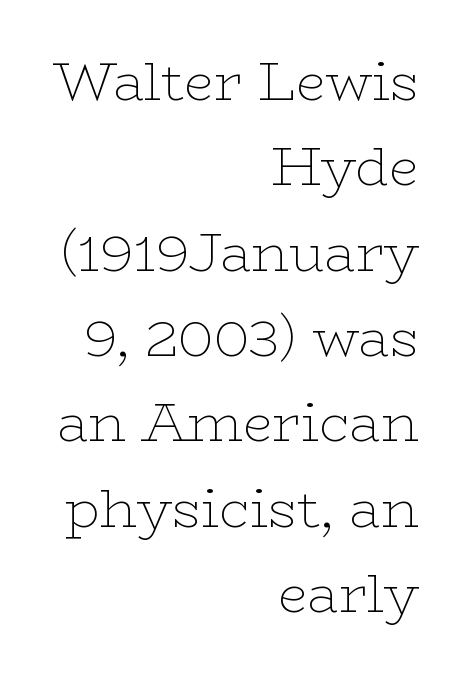
{"serif": "yes", "italic": "no", "bold": "no", "weight": "thin", "width": "wide", "stroke_contrast": "low", "x_height": "medium", "monospaced": "no", "underline": "no", "align": "right", "line_spacing": "normal", "line_spacing_ratio": 1.58, "letter_spacing": "normal", "letter_spacing_em": 0.0, "glyph_px": 54}
